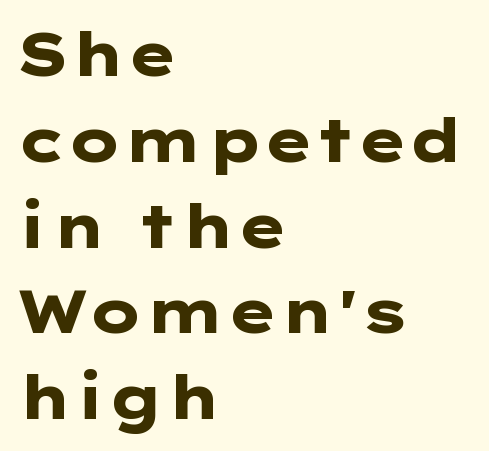
A typesetter would label this face a sans. Tracking here is standard; glyphs follow each other at the usual distance. Vertical spacing — default. Look at the stroke-to-counter ratio: heavy, a bold.
